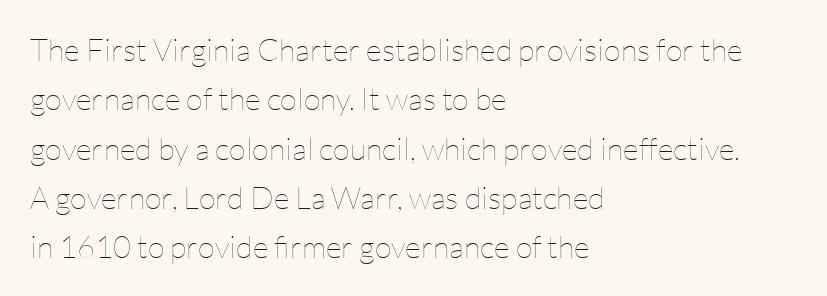
The image shows 31 px thin type, upright; set left-aligned, normal line spacing (1.59x), normal letter spacing, not underlined; low stroke contrast and a medium x-height.
